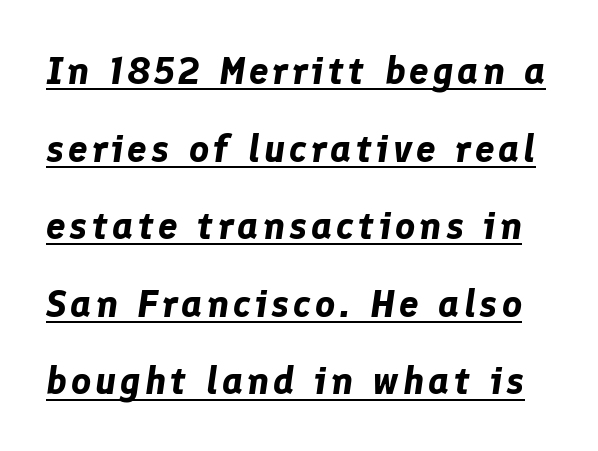
{"italic": "yes", "lean": "right", "slant_degrees": 8, "bold": "yes", "weight": "bold", "width": "normal", "stroke_contrast": "low", "x_height": "medium", "monospaced": "no", "underline": "yes", "line_spacing": "loose", "line_spacing_ratio": 1.99, "glyph_px": 39}
